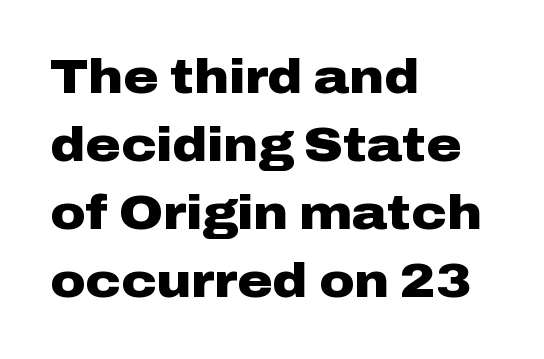
Observe the ordinary spacing: letters are neighbours, not strangers. The typesetting leans heavy: a genuine bold. The paragraph shown leans on its left margin. Nothing sits at the stroke ends, so this counts as sans-serif. This sample keeps an unexceptional amount of space between lines. Posture: vertical.
